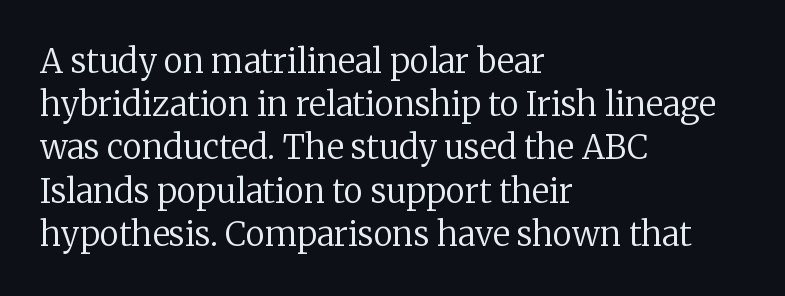
The image shows 33 px regular-weight serif type, upright; set left-aligned, normal line spacing (1.31x), normal letter spacing, not underlined; low stroke contrast and a medium x-height.
